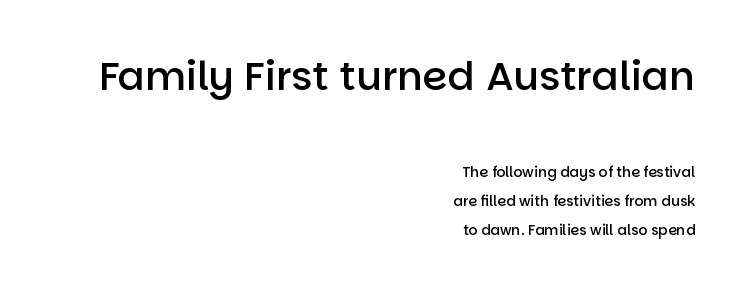
Q: Is the text bold? A: Semi-bold.
Q: Is the text italic (slanted)? A: No, it is upright.
Q: Is the typeface a serif or a sans-serif typeface? A: Sans-serif.
Q: Is the text underlined? A: No.
Q: How is the paragraph aligned? A: Right-aligned.
Q: Is the spacing between letters normal or unusually wide? A: Normal.
Q: Is the spacing between lines tight, normal or loose? A: Loose.
Q: Which block of text is set in a larger size, the first (top) or the second (bottom)? A: The first (top) one.
Q: Width (condensed, normal, or wide)? A: Normal.
Q: Stroke contrast? A: Low.
Q: x-height? A: Large.
Q: Monospaced? A: No.
